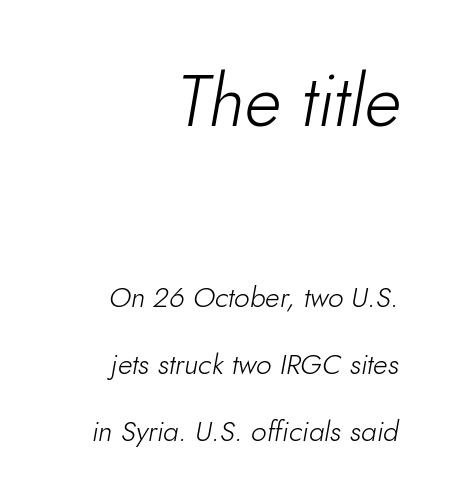
The image shows 71 px light type, italic (leaning right); set right-aligned, loose line spacing (2.39x), normal letter spacing, not underlined; the first (top) block is 2.54x larger; low stroke contrast and a small x-height.
